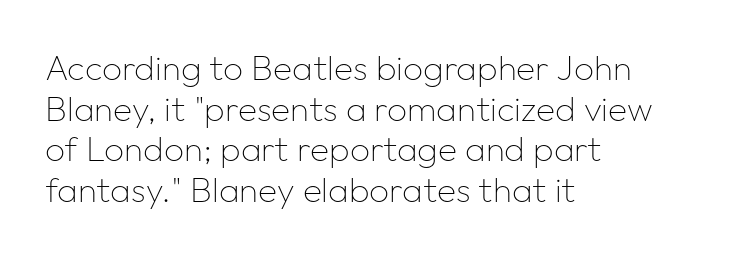
Q: Is the text bold? A: No.
Q: Is the text italic (slanted)? A: No, it is upright.
Q: Is the typeface a serif or a sans-serif typeface? A: Sans-serif.
Q: Is the text underlined? A: No.
Q: How is the paragraph aligned? A: Left-aligned.
Q: Is the spacing between letters normal or unusually wide? A: Normal.
Q: Width (condensed, normal, or wide)? A: Normal.
Q: Stroke contrast? A: Low.
Q: x-height? A: Medium.
Q: Monospaced? A: No.
